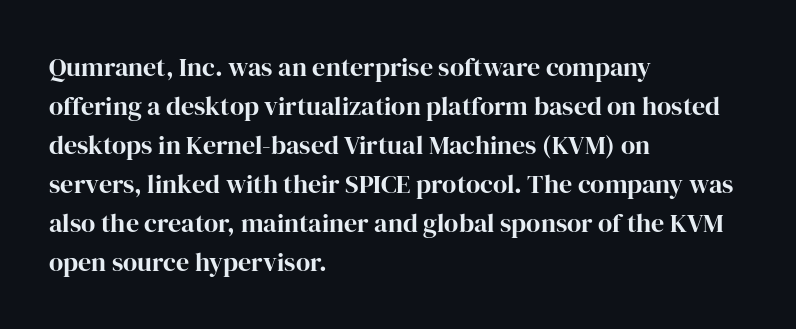
{"italic": "no", "bold": "yes", "underline": "no", "align": "left", "line_spacing": "normal", "line_spacing_ratio": 1.5, "letter_spacing": "normal", "letter_spacing_em": 0.0, "glyph_px": 26}
